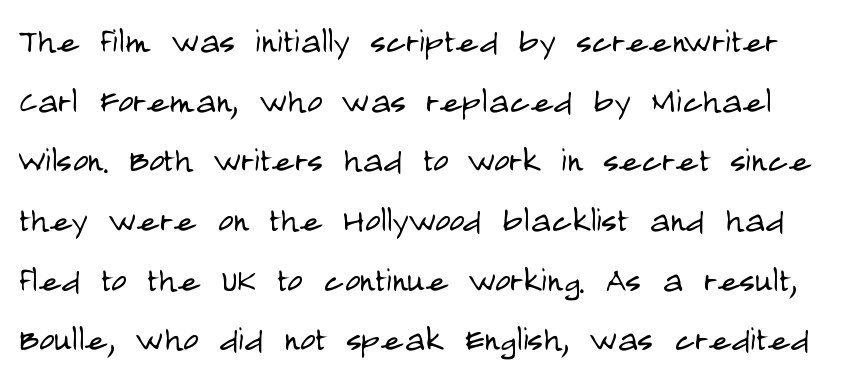
Q: Is the text bold? A: No.
Q: Is the text italic (slanted)? A: No, it is upright.
Q: Is the typeface a serif or a sans-serif typeface? A: Sans-serif.
Q: Is the text underlined? A: No.
Q: Is the spacing between letters normal or unusually wide? A: Normal.
Q: Is the spacing between lines tight, normal or loose? A: Normal.
Q: Width (condensed, normal, or wide)? A: Condensed.
Q: Stroke contrast? A: Low.
Q: x-height? A: Large.
Q: Monospaced? A: No.
